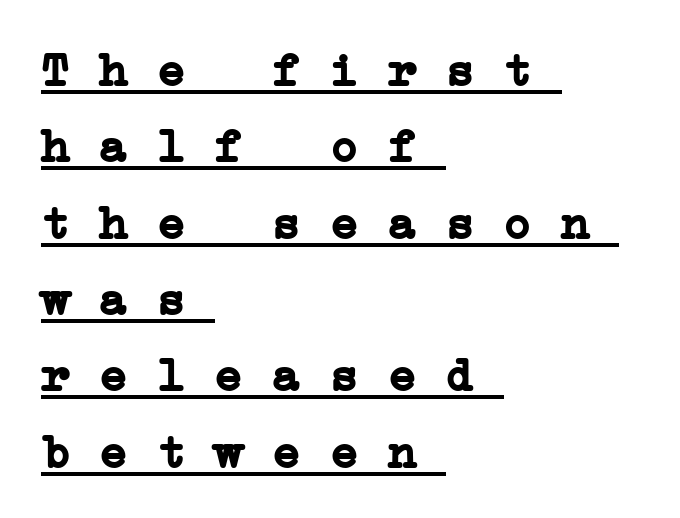
Quick note: interline space is typical. The passage shown is typeset with a serif family. This rendering leaves character spacing at its baseline value. These lines are set flush left with a ragged right edge. Each letter, wide or thin by design, is forced into the same width here.
